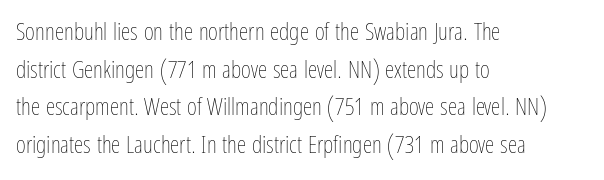
The image shows 24 px text type, upright; set left-aligned, normal line spacing (1.57x), normal letter spacing, not underlined.
